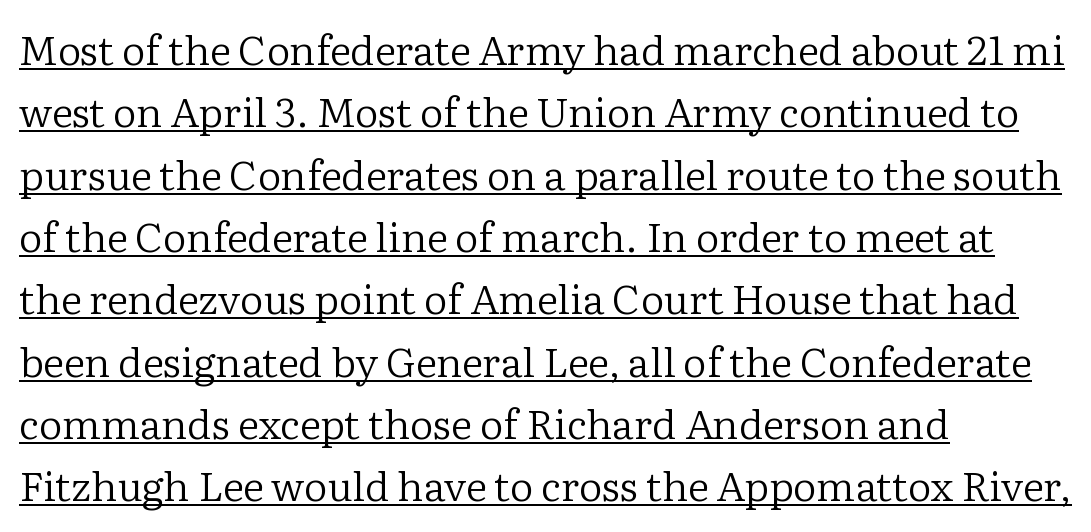
In terms of letterspacing, this is plain default setting. Honestly, the row spacing looks completely unremarkable. Heaviness? Minimal to ordinary, like unemphasized prose. Does the copy run flush right? No — it runs flush left. The typography opts for an upright posture over an oblique one.
